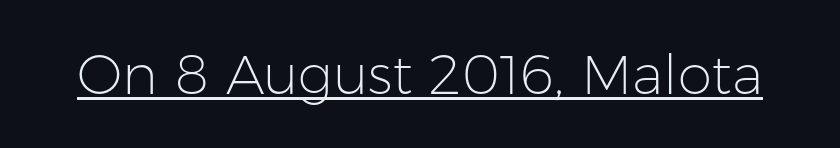
{"serif": "no", "italic": "no", "bold": "no", "weight": "light", "width": "normal", "stroke_contrast": "low", "x_height": "medium", "monospaced": "no", "underline": "yes", "letter_spacing": "normal", "letter_spacing_em": 0.0, "glyph_px": 55}
